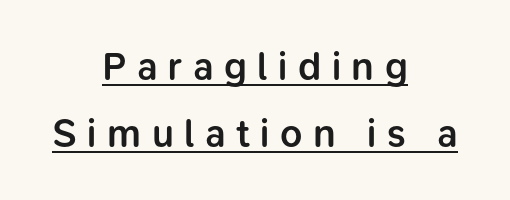
The image shows 39 px semibold sans-serif type, upright; set centered, line spacing 1.72x, unusually wide letter spacing (+0.27 em), underlined; low stroke contrast and a medium x-height.
